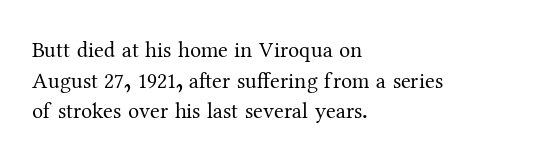
Here the glyphs are tracked normally, forming tight word shapes. This sample keeps an unexceptional amount of space between lines. Every character sits straight up, as roman type does. Each stroke keeps to a modest, everyday thickness or less. This rendering uses left alignment, leaving the right contour irregular. Descenders are the only things crossing below the line.
